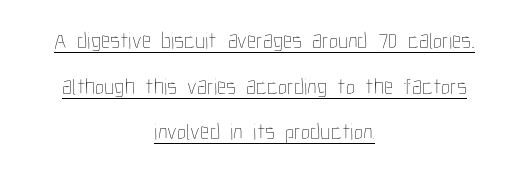
Q: Is the text bold? A: No.
Q: Is the text italic (slanted)? A: No, it is upright.
Q: Is the text underlined? A: Yes.
Q: How is the paragraph aligned? A: Centered.
Q: Is the spacing between letters normal or unusually wide? A: Normal.
Q: Is the spacing between lines tight, normal or loose? A: Loose.
